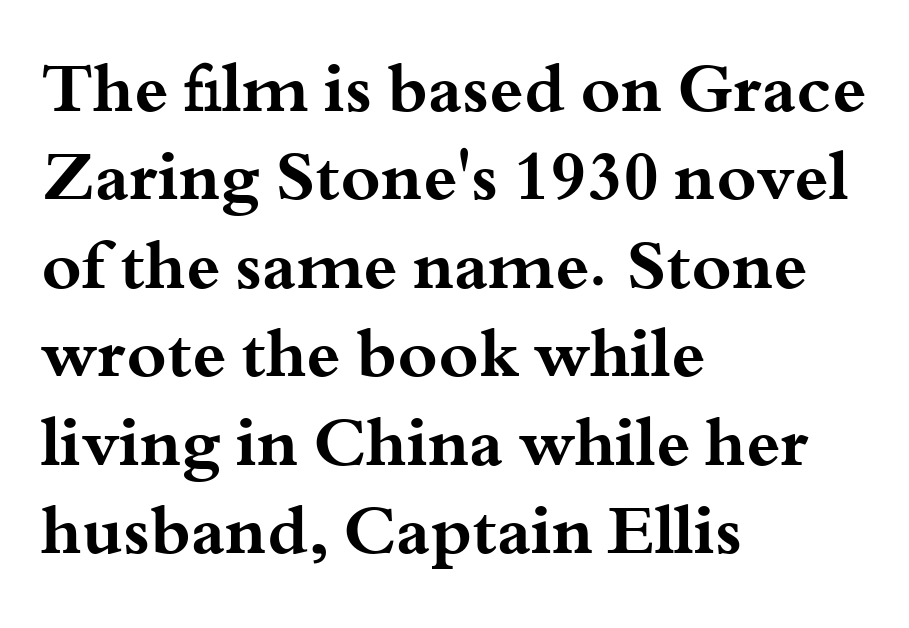
The image shows 68 px bold, wide serif type, upright; set left-aligned, normal line spacing (1.3x), normal letter spacing, not underlined; medium stroke contrast and a small x-height.
